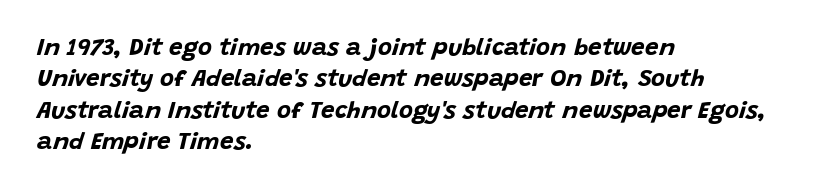
{"italic": "yes", "lean": "right", "slant_degrees": 15, "bold": "yes", "underline": "no", "align": "left", "line_spacing": "normal", "line_spacing_ratio": 1.31, "letter_spacing": "normal", "letter_spacing_em": 0.0, "glyph_px": 24}
